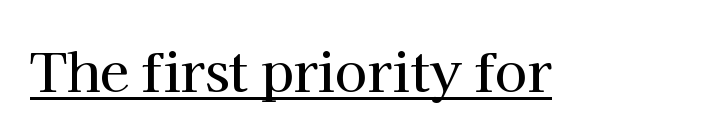
You can tell from the footed stems that serif type was used. The typesetter has applied underlining to the passage shown. A typesetter would call this zero additional tracking. Varying glyph widths throughout — classic text-font behaviour.
